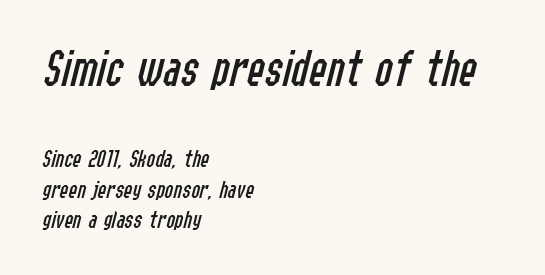
Q: Is the text bold? A: No.
Q: Is the text italic (slanted)? A: Yes, it leans right by about 14 degrees.
Q: Is the text underlined? A: No.
Q: How is the paragraph aligned? A: Left-aligned.
Q: Is the spacing between letters normal or unusually wide? A: Normal.
Q: Which block of text is set in a larger size, the first (top) or the second (bottom)? A: The first (top) one.
Q: Width (condensed, normal, or wide)? A: Condensed.
Q: Stroke contrast? A: Low.
Q: x-height? A: Medium.
Q: Monospaced? A: No.
